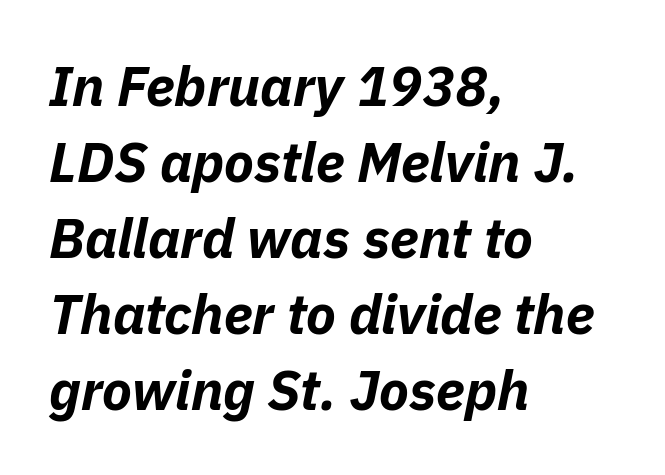
{"italic": "yes", "lean": "right", "slant_degrees": 11, "bold": "yes", "weight": "bold", "width": "normal", "stroke_contrast": "low", "x_height": "medium", "monospaced": "no", "underline": "no", "align": "left", "line_spacing": "normal", "line_spacing_ratio": 1.38, "letter_spacing": "normal", "letter_spacing_em": 0.0, "glyph_px": 55}
